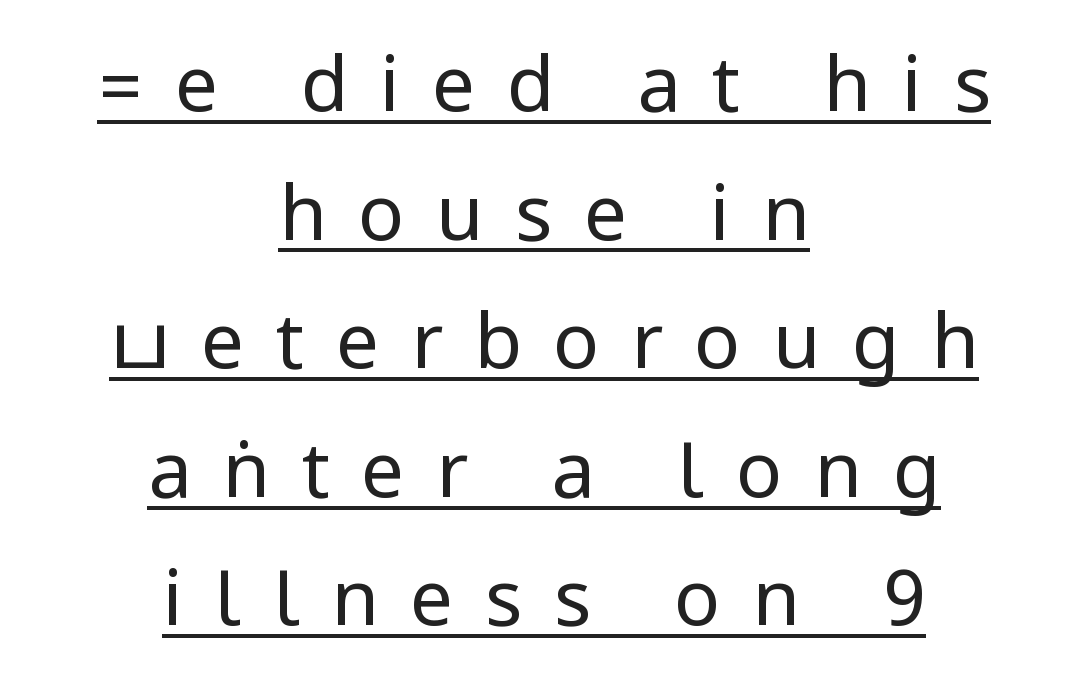
{"serif": "no", "italic": "no", "bold": "no", "weight": "regular", "width": "condensed", "stroke_contrast": "low", "underline": "yes", "align": "center", "line_spacing": "normal", "line_spacing_ratio": 1.67, "letter_spacing": "wide", "letter_spacing_em": 0.41, "glyph_px": 77}
